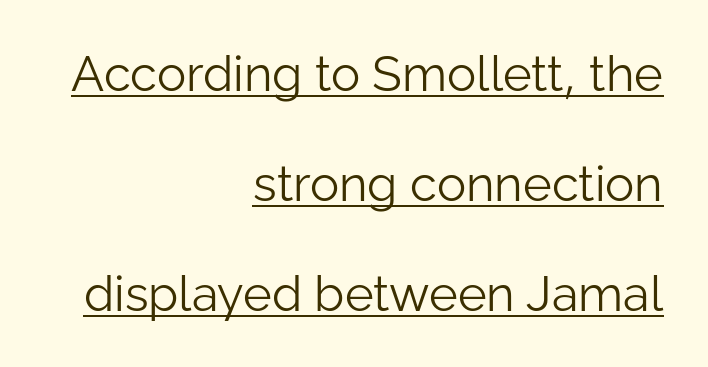
Q: Is the text bold? A: No.
Q: Is the text italic (slanted)? A: No, it is upright.
Q: Is the typeface a serif or a sans-serif typeface? A: Sans-serif.
Q: Is the text underlined? A: Yes.
Q: How is the paragraph aligned? A: Right-aligned.
Q: Is the spacing between letters normal or unusually wide? A: Normal.
Q: Is the spacing between lines tight, normal or loose? A: Loose.
Q: Width (condensed, normal, or wide)? A: Normal.
Q: Stroke contrast? A: Low.
Q: x-height? A: Medium.
Q: Monospaced? A: No.
